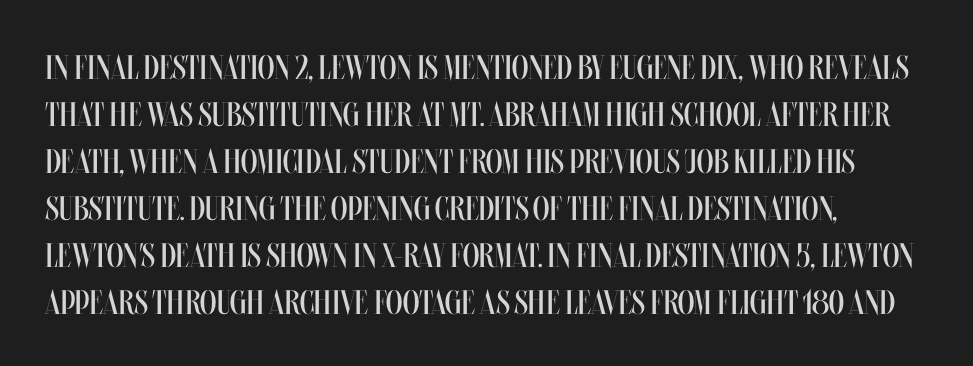
A normal amount of white space separates one row of letters from the next. These lines are rendered in a variable-pitch font. The rendering anchors every line to the left-hand side. A clean baseline with only descenders dipping below it. Posture: upright roman. The font is comparable to plain body text, perhaps lighter.
